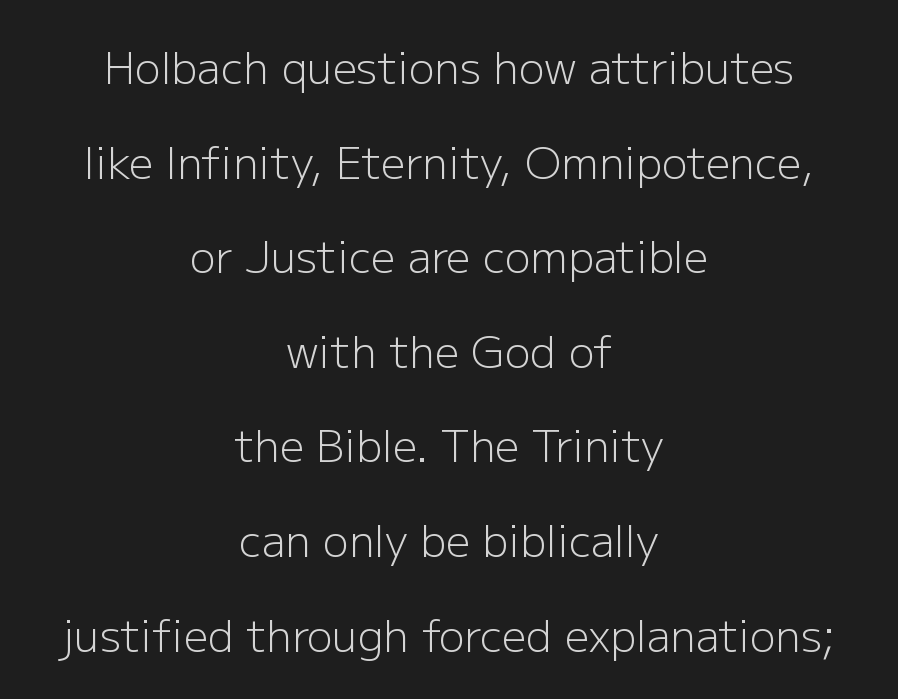
The image shows 43 px light sans-serif type, upright; set centered, loose line spacing (2.2x), normal letter spacing, not underlined; low stroke contrast and a medium x-height.
